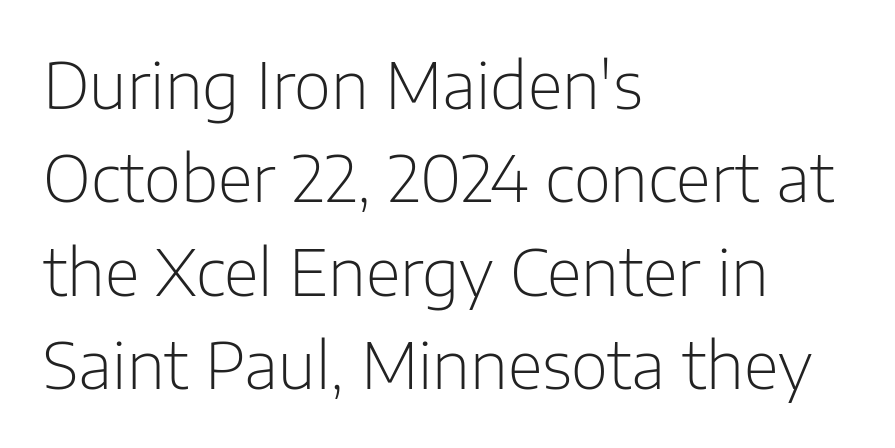
Q: Is the text bold? A: No.
Q: Is the text italic (slanted)? A: No, it is upright.
Q: Is the typeface a serif or a sans-serif typeface? A: Sans-serif.
Q: Is the text underlined? A: No.
Q: How is the paragraph aligned? A: Left-aligned.
Q: Is the spacing between letters normal or unusually wide? A: Normal.
Q: Is the spacing between lines tight, normal or loose? A: Normal.
Q: Width (condensed, normal, or wide)? A: Normal.
Q: Stroke contrast? A: Low.
Q: x-height? A: Medium.
Q: Monospaced? A: No.
